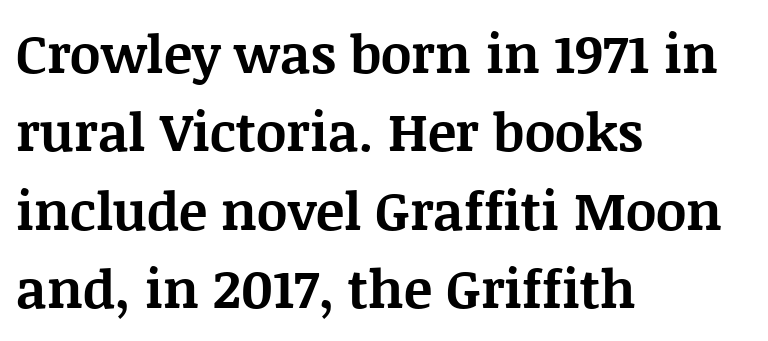
The image shows 53 px bold serif type, upright; set left-aligned, normal line spacing (1.48x), normal letter spacing, not underlined; medium stroke contrast and a large x-height.
